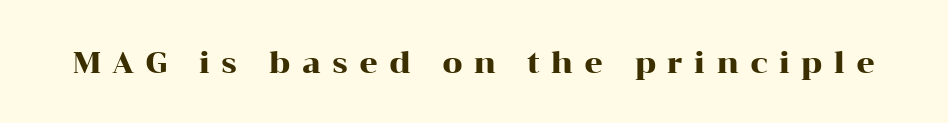
These lines are rendered in a variable-pitch font. The face used here is seriffed, in the tradition of book romans. The letterforms stand isolated, each surrounded by extra space. Beneath every word, the page is bare. In terms of posture, this sample is upright.
